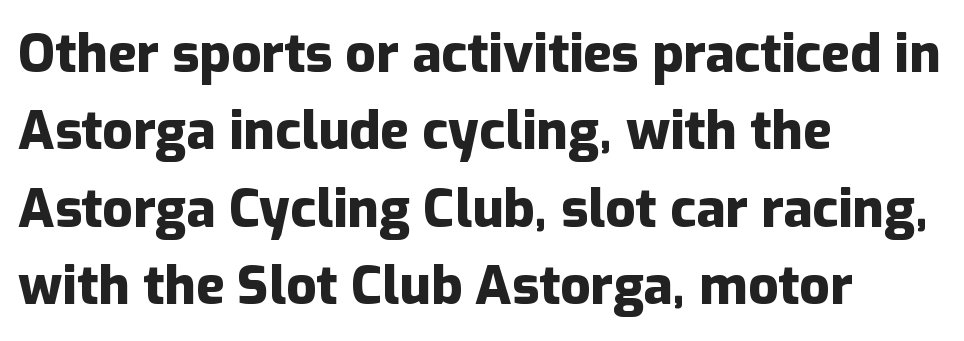
The image shows 53 px heavy sans-serif type, upright; set left-aligned, normal line spacing (1.46x), normal letter spacing, not underlined; low stroke contrast and a medium x-height.
